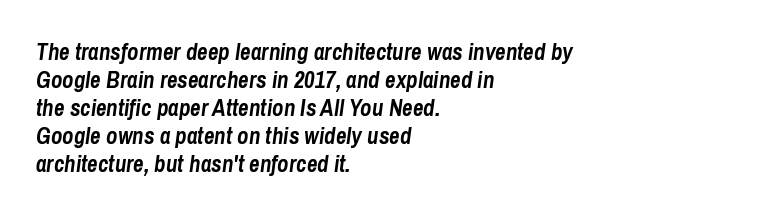
{"italic": "yes", "lean": "right", "slant_degrees": 8, "bold": "yes", "underline": "no", "align": "left", "line_spacing_ratio": 1.22, "letter_spacing": "normal", "letter_spacing_em": 0.0, "glyph_px": 23}
